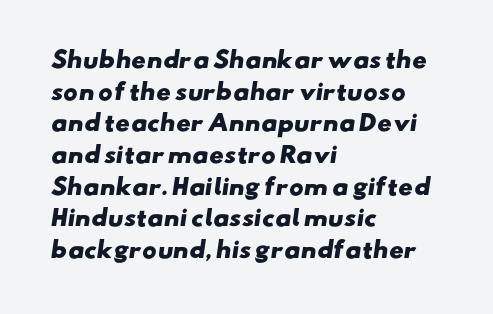
The image shows 22 px bold type; set left-aligned, normal line spacing (1.44x), normal letter spacing, not underlined.
